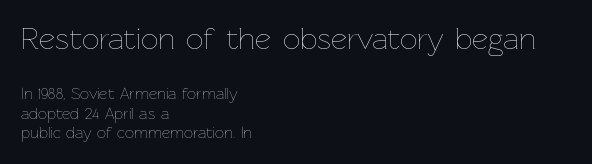
{"italic": "no", "bold": "no", "weight": "thin", "width": "normal", "stroke_contrast": "low", "x_height": "medium", "monospaced": "no", "underline": "no", "align": "left", "line_spacing_ratio": 1.23, "letter_spacing": "normal", "letter_spacing_em": 0.0, "larger_block": "first", "size_ratio": 1.94, "glyph_px": 31}
